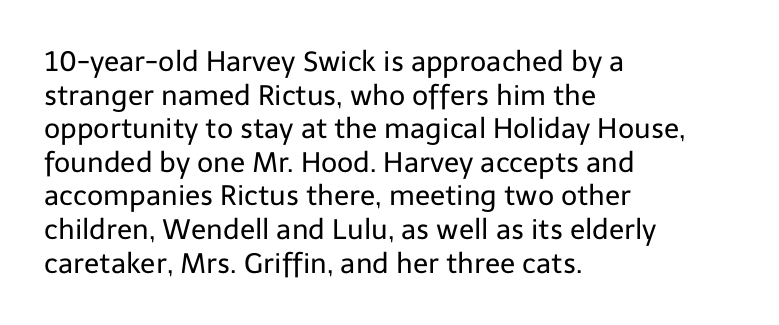
Q: Is the text bold? A: No.
Q: Is the text italic (slanted)? A: No, it is upright.
Q: Is the typeface a serif or a sans-serif typeface? A: Sans-serif.
Q: Is the text underlined? A: No.
Q: How is the paragraph aligned? A: Left-aligned.
Q: Is the spacing between letters normal or unusually wide? A: Normal.
Q: Width (condensed, normal, or wide)? A: Normal.
Q: Stroke contrast? A: Low.
Q: x-height? A: Medium.
Q: Monospaced? A: No.
